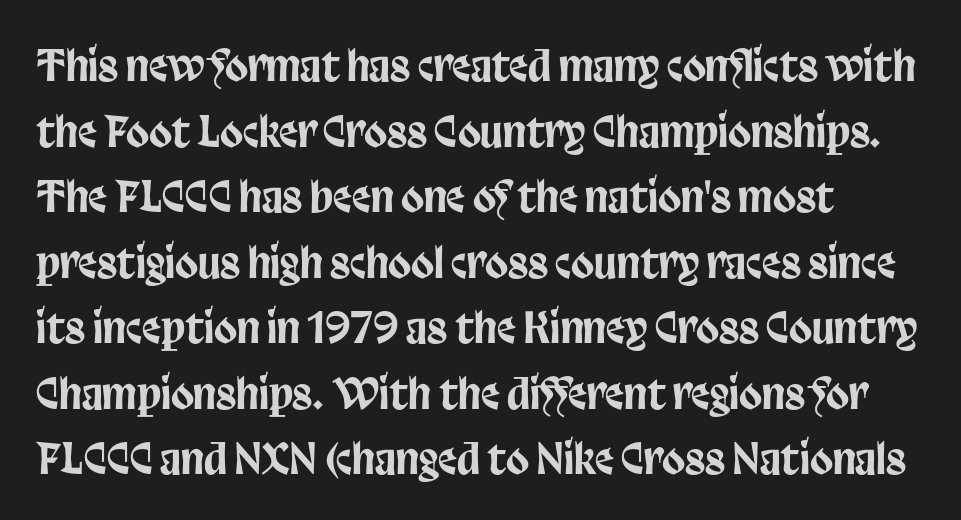
Each row of text sits above clean, open space. Varying glyph widths throughout — classic text-font behaviour. A typesetter would call this zero additional tracking. The letters stand upright; this is a roman face. Whoever set this chose a conventional vertical rhythm. Typeset ragged right — the left edge is the straight one.
